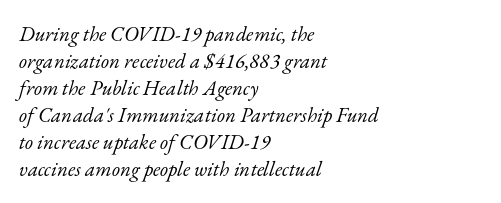
The image shows 21 px text type, italic (leaning right); set left-aligned, normal line spacing (1.29x), normal letter spacing, not underlined.
